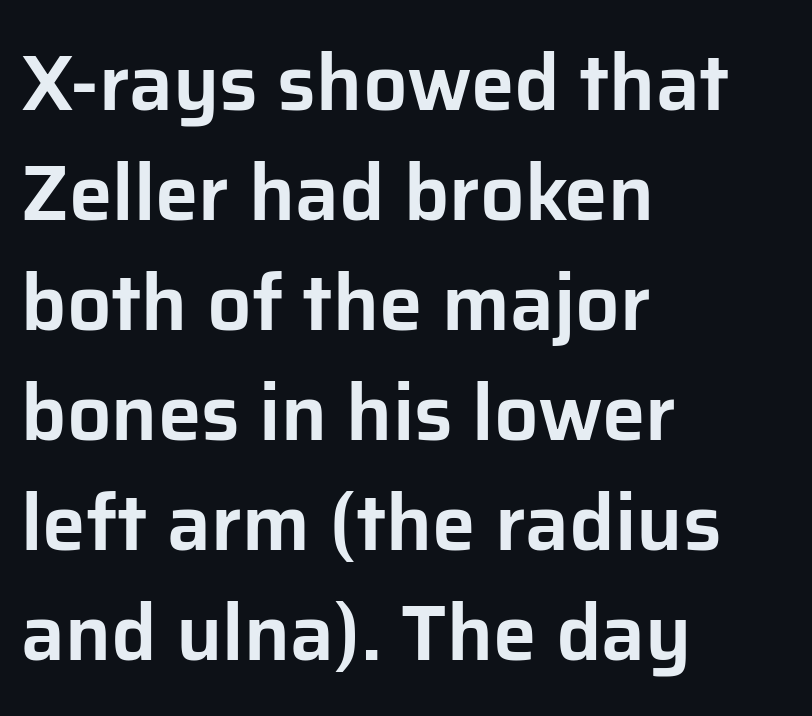
The image shows 78 px sans-serif type, upright; set left-aligned, normal line spacing (1.41x), normal letter spacing, not underlined; low stroke contrast and a medium x-height.
